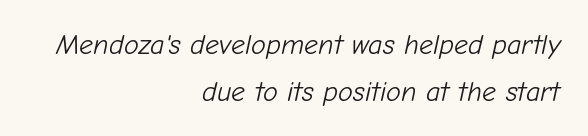
The image shows 28 px light type, italic (leaning right); set right-aligned, normal line spacing (1.67x), normal letter spacing, not underlined; low stroke contrast and a medium x-height.
